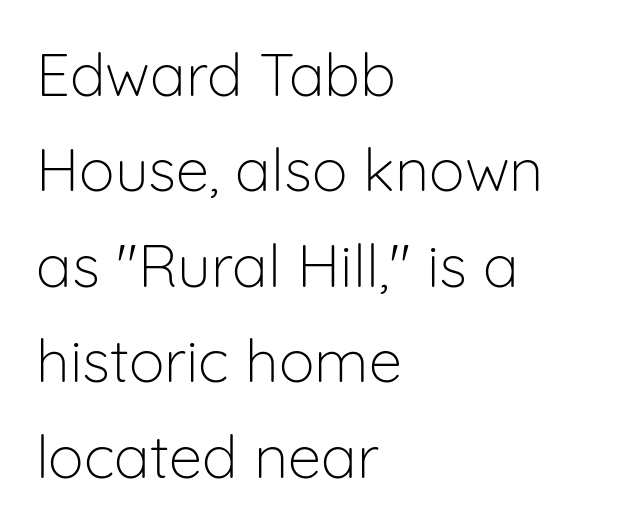
The image shows 60 px light sans-serif type, upright; set left-aligned, normal line spacing (1.59x), normal letter spacing, not underlined; low stroke contrast and a medium x-height.
